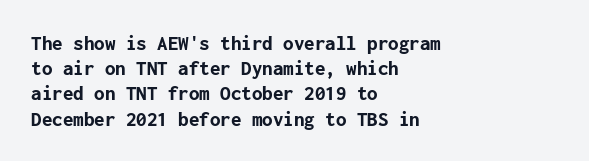
Each line starts at the same left margin while the right side varies. Upright lettering throughout. What stands out about the letter spacing? Nothing — it is the standard amount. Check the space under the baseline: it is left empty. The typesetting leans heavy: a genuine bold.
